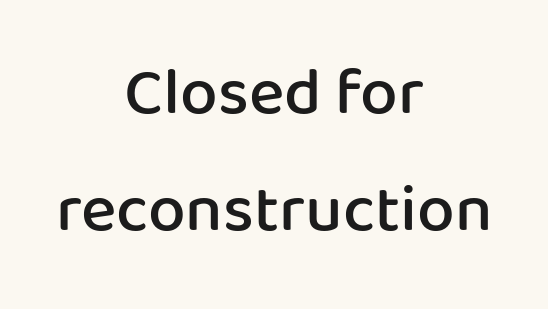
Font category for this specimen: sans-serif. The rendering uses a semibold face; strokes are thickened but not to full bold. Words appear dense and cohesive because spacing is normal. These lines were composed using upright roman letters.
